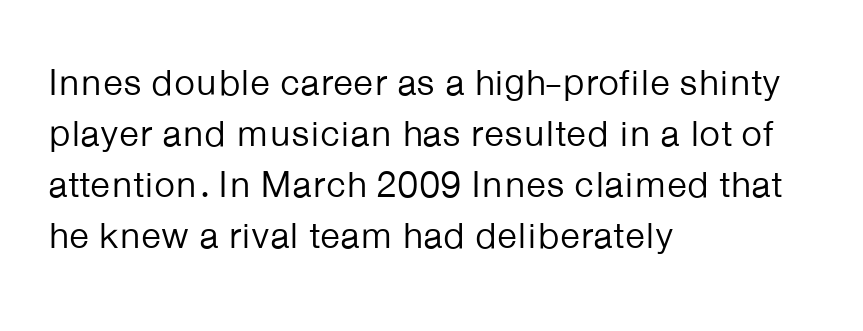
{"serif": "no", "italic": "no", "bold": "no", "weight": "regular", "width": "normal", "stroke_contrast": "low", "x_height": "medium", "monospaced": "no", "underline": "no", "align": "left", "line_spacing": "normal", "line_spacing_ratio": 1.38, "letter_spacing": "normal", "letter_spacing_em": 0.0, "glyph_px": 37}
